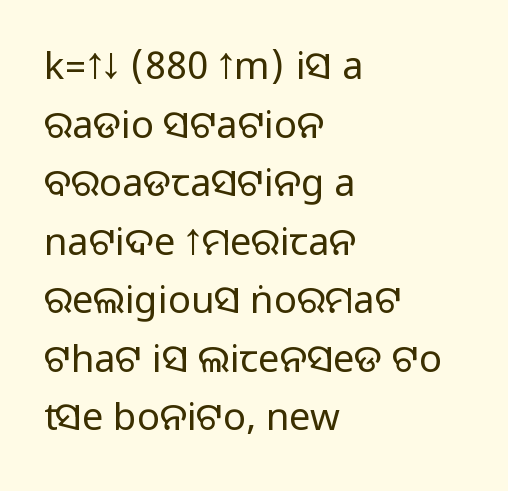
{"serif": "no", "italic": "no", "width": "normal", "stroke_contrast": "medium", "monospaced": "no", "underline": "no", "align": "left", "line_spacing": "normal", "line_spacing_ratio": 1.54, "letter_spacing": "normal", "letter_spacing_em": 0.0, "glyph_px": 38}
